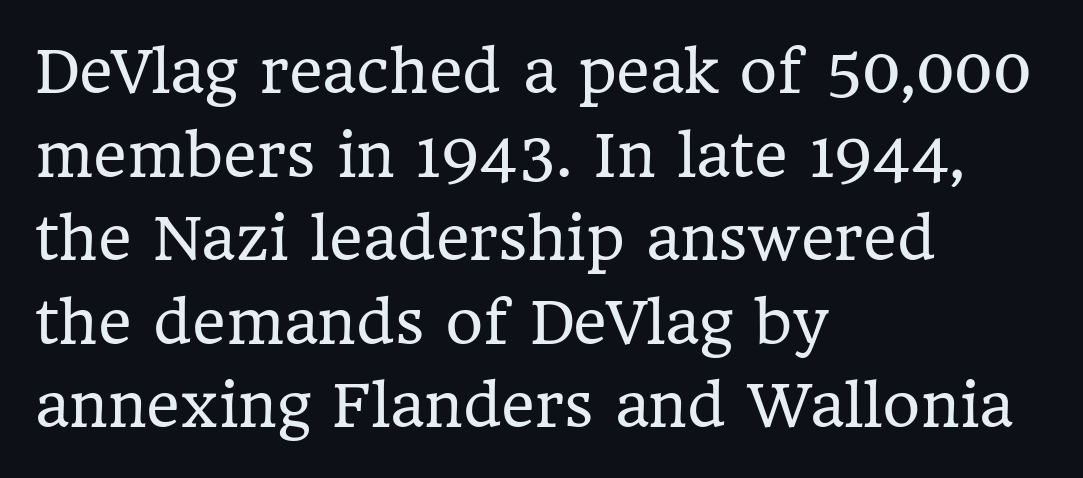
One-word summary of the alignment: left. What's the leading like? Ordinary, nothing unusual. Letters rest on an invisible, unmarked baseline. This sample uses an upright cut, with every glyph sitting square on the baseline.
